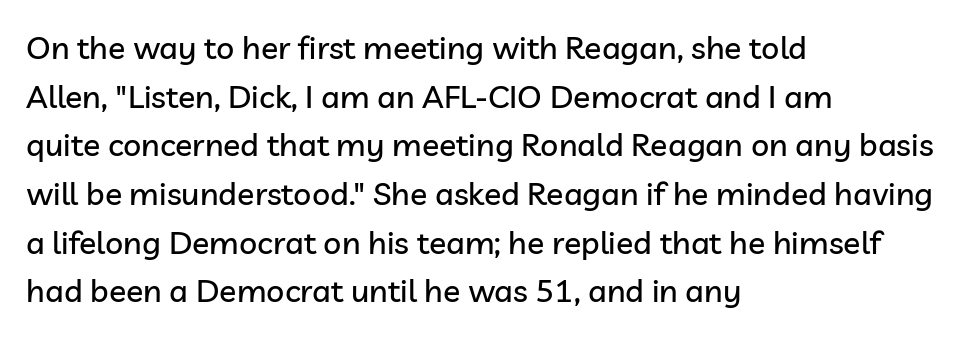
Caption: multi-line text, flush left, ragged right. The gaps between neighbouring characters are ordinary and unremarkable. Unmarked baselines from the first word to the last. The font family rendered here belongs to the sans-serif group.
